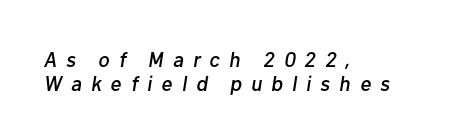
Notice how the passage keeps a crisp vertical edge on the left only. Horizontal bands of white between lines are thin slivers. Here the glyphs are tracked loosely, breaking word shapes into spaced letters. Check under the words: just untouched page. The font's italic variant was chosen for this text.
